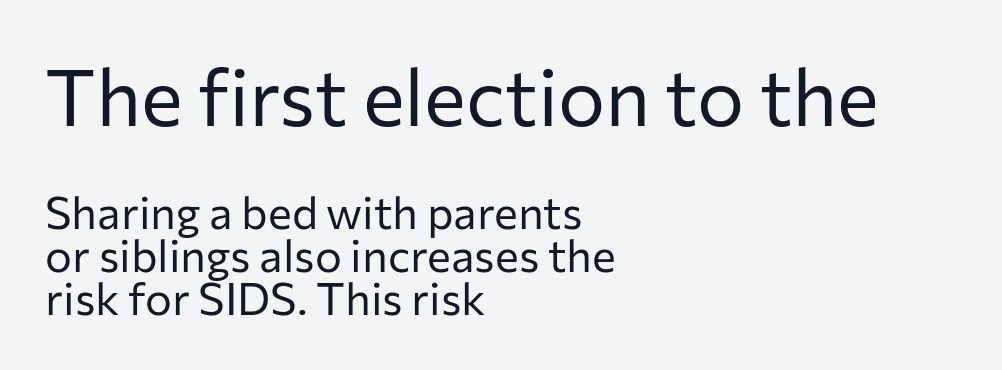
The image shows 79 px regular-weight sans-serif type, upright; set left-aligned, tight line spacing (0.95x), normal letter spacing, not underlined; the first (top) block is 1.76x larger; low stroke contrast and a medium x-height.
